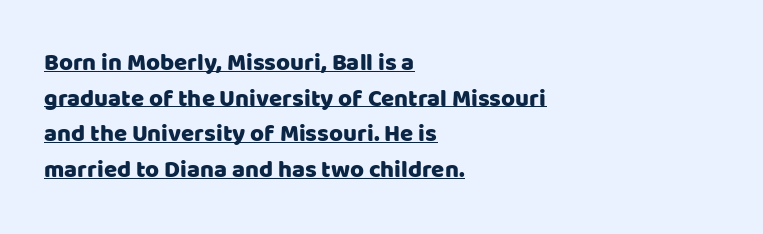
Q: Is the text italic (slanted)? A: No, it is upright.
Q: Is the text underlined? A: Yes.
Q: How is the paragraph aligned? A: Left-aligned.
Q: Is the spacing between letters normal or unusually wide? A: Normal.
Q: Is the spacing between lines tight, normal or loose? A: Normal.
